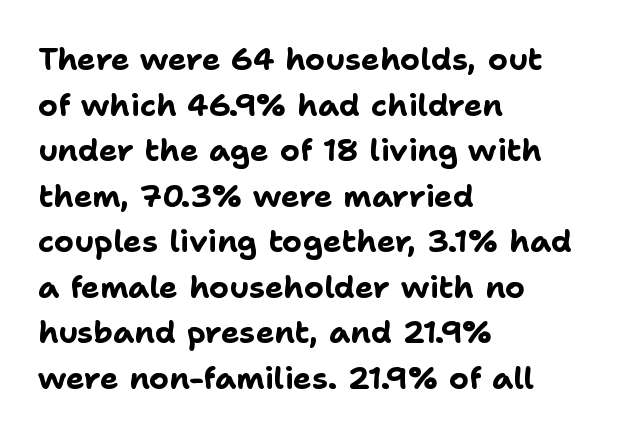
{"serif": "no", "italic": "no", "bold": "yes", "weight": "bold", "width": "normal", "stroke_contrast": "low", "x_height": "medium", "monospaced": "no", "underline": "no", "align": "left", "line_spacing": "normal", "line_spacing_ratio": 1.47, "letter_spacing": "normal", "letter_spacing_em": 0.0, "glyph_px": 31}
